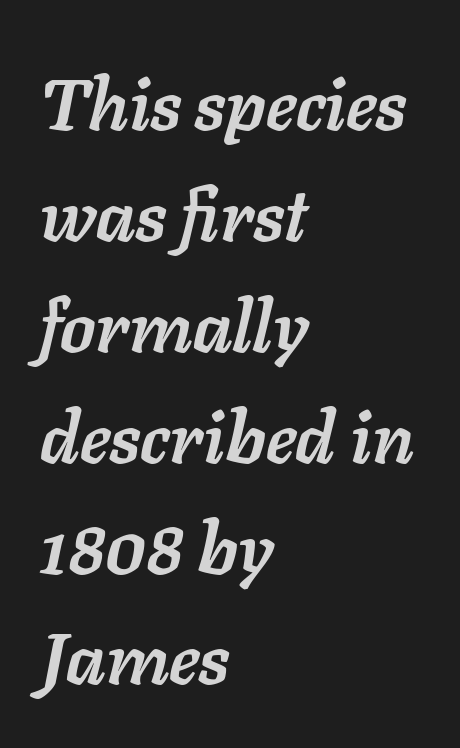
Q: Is the text bold? A: Yes.
Q: Is the text italic (slanted)? A: Yes, it leans right by about 11 degrees.
Q: Is the text underlined? A: No.
Q: How is the paragraph aligned? A: Left-aligned.
Q: Is the spacing between letters normal or unusually wide? A: Normal.
Q: Is the spacing between lines tight, normal or loose? A: Normal.
Q: Width (condensed, normal, or wide)? A: Normal.
Q: Stroke contrast? A: Low.
Q: x-height? A: Medium.
Q: Monospaced? A: No.
